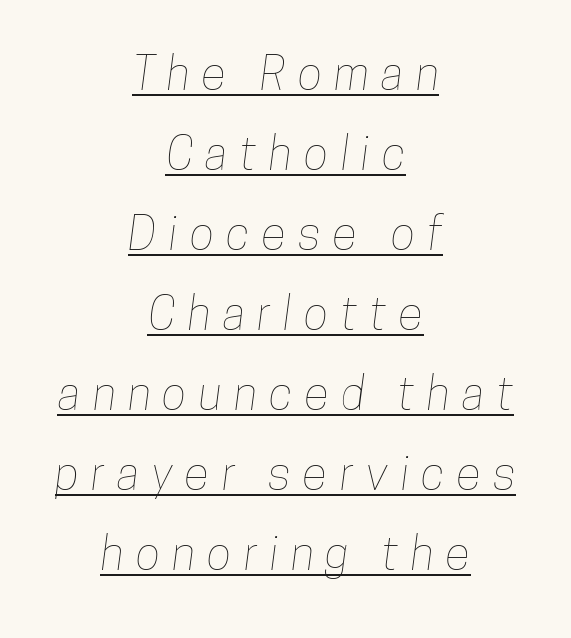
Caption: multi-line text, centered on the measure. Characters follow at a spacing far wider than the type designer built in. The face used here is proportionally spaced, like ordinary book or web type. The sample's only ornament is a line tracing under the words.
